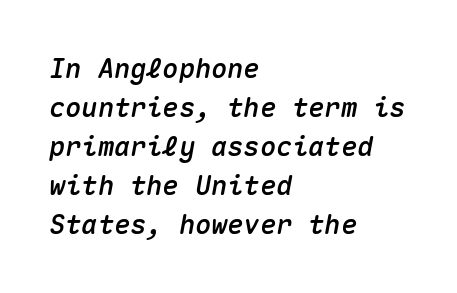
{"italic": "yes", "lean": "right", "slant_degrees": 10, "underline": "no", "align": "left", "line_spacing": "normal", "line_spacing_ratio": 1.44, "letter_spacing": "normal", "letter_spacing_em": 0.0, "glyph_px": 27}
